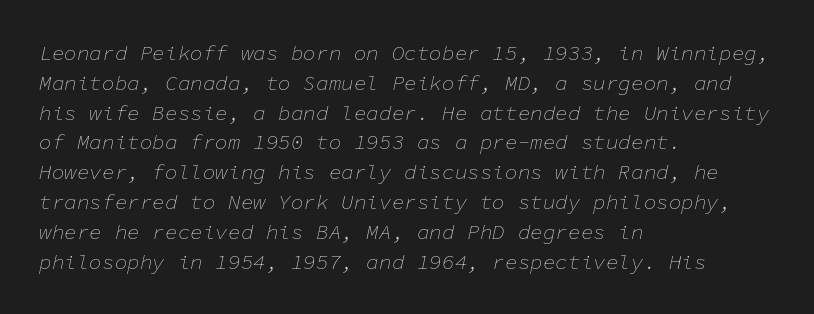
No word sits above an underline. One glance says typical: line gaps are just what's usual. The font is comparable to plain body text, perhaps lighter. Does the copy run flush right? No — it runs flush left. What stands out about the letter spacing? Nothing — it is the standard amount.
